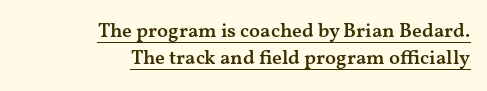
What stands out about the letter spacing? Nothing — it is the standard amount. Reading down the block, your eye finds every line finishing at a fixed right position. A normal amount of white space separates one row of letters from the next. Students, this is semibold: more ink than regular, less than bold. The lettering is marked with a stroke running underneath it. Posture: straight, roman, zero tilt.
